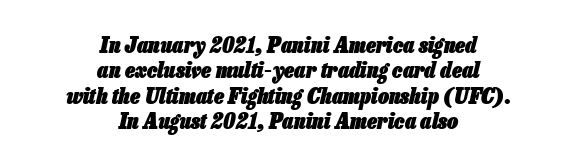
Where is the straight margin? There isn't one; the lines are centered. The words here are not underlined. Summary of vertical rhythm: compact, with narrow interline spacing. These lines keep a tight, regular rhythm from letter to letter. Compared with an ordinary text face, these strokes are far heavier — a full bold.
